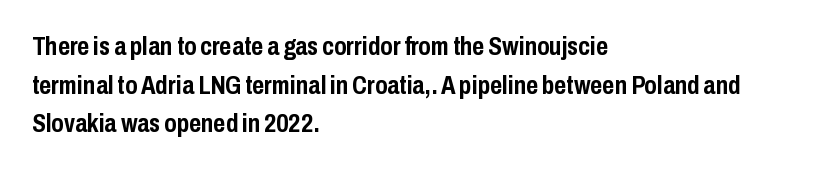
The image shows 26 px bold type, upright; set left-aligned, normal line spacing (1.49x), normal letter spacing, not underlined.
